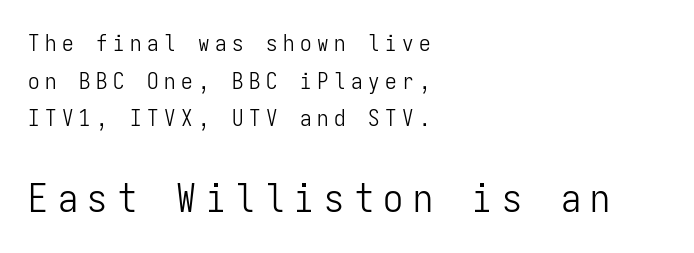
{"serif": "no", "italic": "no", "bold": "no", "weight": "light", "width": "condensed", "stroke_contrast": "low", "x_height": "medium", "monospaced": "yes", "underline": "no", "align": "left", "line_spacing": "normal", "line_spacing_ratio": 1.64, "letter_spacing": "wide", "letter_spacing_em": 0.24, "larger_block": "second", "size_ratio": 1.74, "glyph_px": 40}
